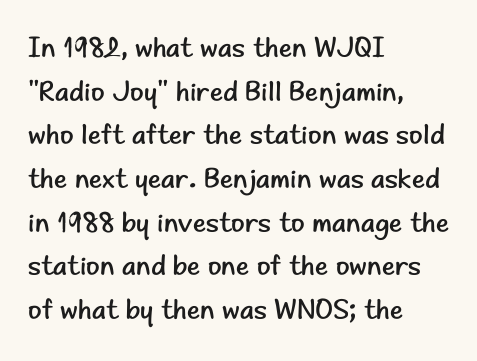
The image shows 28 px regular-weight sans-serif type, upright; set left-aligned, normal line spacing (1.56x), normal letter spacing, not underlined; low stroke contrast and a small x-height.
